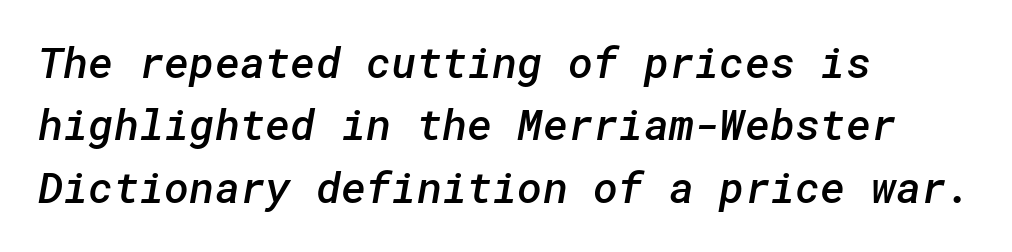
Q: Is the text bold? A: Semi-bold.
Q: Is the typeface a serif or a sans-serif typeface? A: Sans-serif.
Q: Is the text underlined? A: No.
Q: How is the paragraph aligned? A: Left-aligned.
Q: Is the spacing between letters normal or unusually wide? A: Normal.
Q: Is the spacing between lines tight, normal or loose? A: Normal.
Q: Width (condensed, normal, or wide)? A: Normal.
Q: Stroke contrast? A: Low.
Q: x-height? A: Medium.
